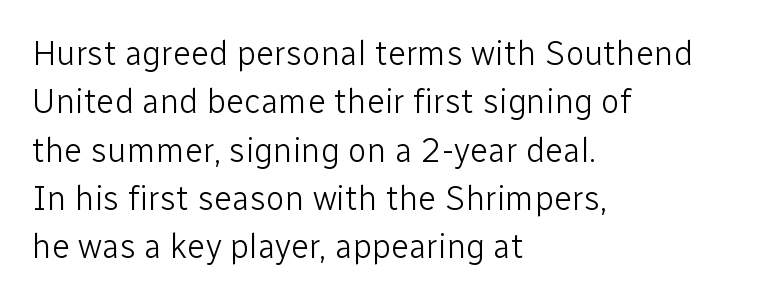
The image shows 34 px light sans-serif type, upright; set left-aligned, normal line spacing (1.42x), normal letter spacing, not underlined; low stroke contrast and a medium x-height.
